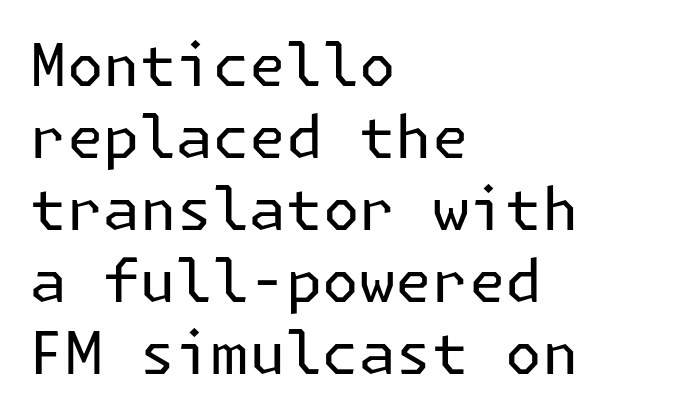
{"serif": "no", "italic": "no", "bold": "no", "weight": "regular", "width": "normal", "stroke_contrast": "low", "x_height": "medium", "underline": "no", "align": "left", "line_spacing_ratio": 1.22, "letter_spacing": "normal", "letter_spacing_em": 0.0, "glyph_px": 59}
